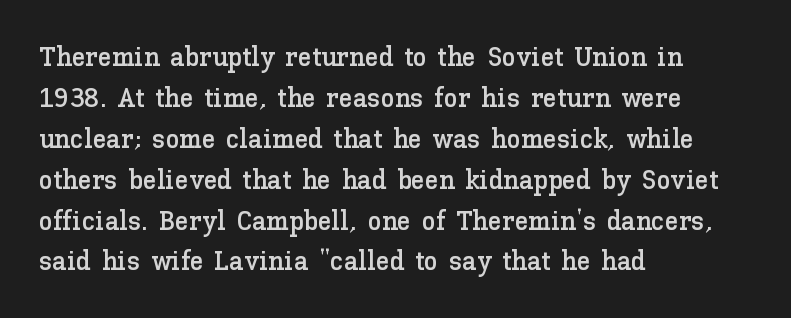
{"italic": "no", "width": "normal", "stroke_contrast": "low", "x_height": "medium", "monospaced": "no", "underline": "no", "align": "left", "line_spacing": "normal", "line_spacing_ratio": 1.46, "letter_spacing": "normal", "letter_spacing_em": 0.0, "glyph_px": 28}
